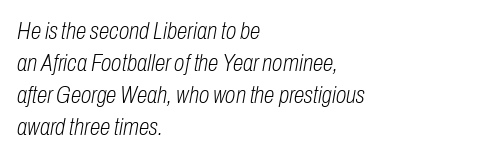
Q: Is the text bold? A: No.
Q: Is the text italic (slanted)? A: Yes, it leans right by about 10 degrees.
Q: Is the text underlined? A: No.
Q: How is the paragraph aligned? A: Left-aligned.
Q: Is the spacing between letters normal or unusually wide? A: Normal.
Q: Is the spacing between lines tight, normal or loose? A: Normal.
